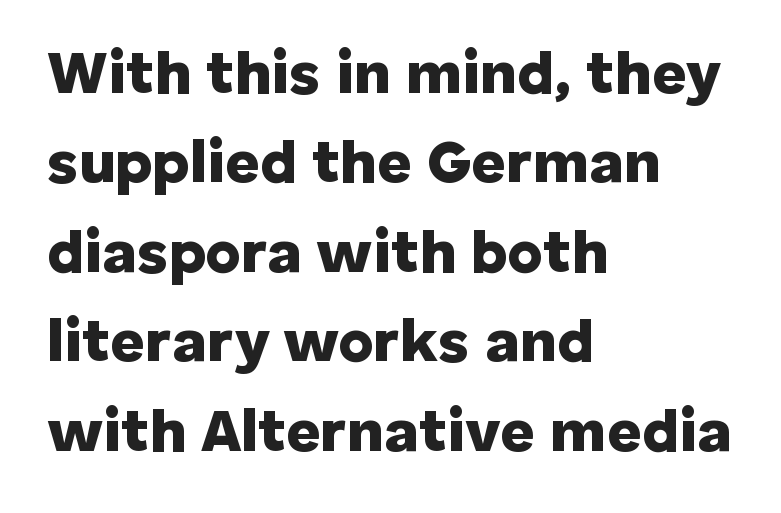
Q: Is the text bold? A: Yes.
Q: Is the text italic (slanted)? A: No, it is upright.
Q: Is the typeface a serif or a sans-serif typeface? A: Sans-serif.
Q: Is the text underlined? A: No.
Q: How is the paragraph aligned? A: Left-aligned.
Q: Is the spacing between letters normal or unusually wide? A: Normal.
Q: Is the spacing between lines tight, normal or loose? A: Normal.
Q: Width (condensed, normal, or wide)? A: Normal.
Q: Stroke contrast? A: Low.
Q: x-height? A: Medium.
Q: Monospaced? A: No.
